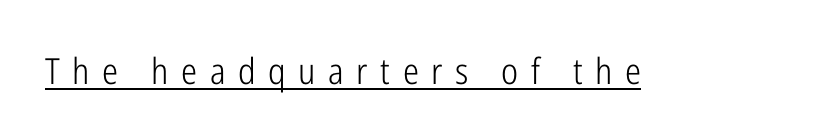
{"serif": "no", "italic": "no", "bold": "no", "weight": "light", "width": "condensed", "stroke_contrast": "low", "x_height": "medium", "monospaced": "no", "underline": "yes", "letter_spacing": "wide", "letter_spacing_em": 0.35, "glyph_px": 36}
